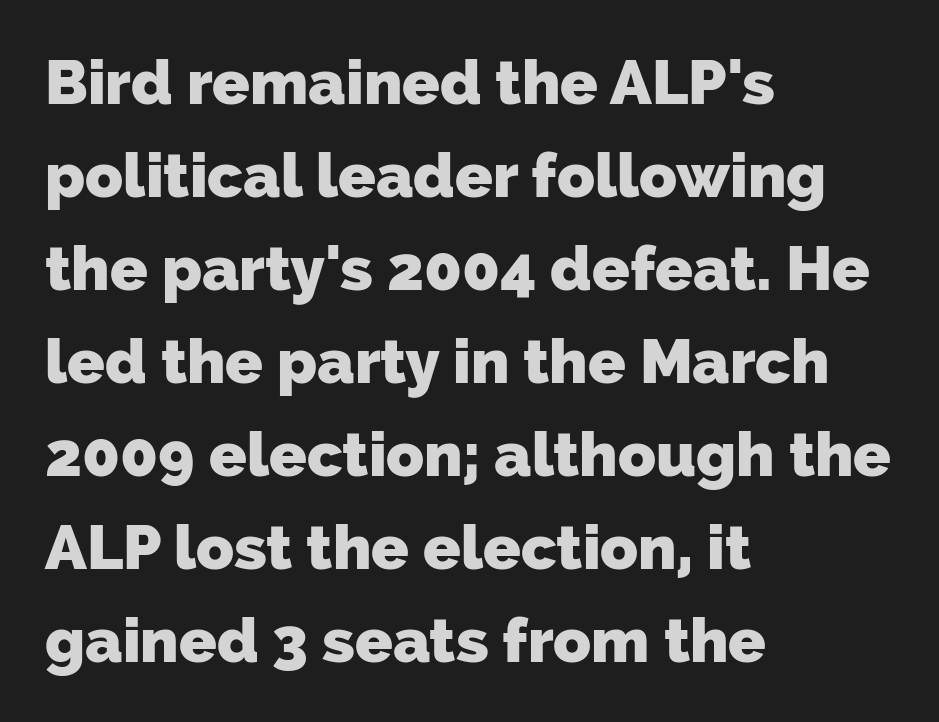
How are the letters spaced? Ordinarily, with no added tracking. A typesetter would call this proportional, since set widths differ per character. The text was rendered using a sans face with plain stroke endings. The rendering uses a bold face; every stroke is thick and dark. Beneath every word, the page is bare.
